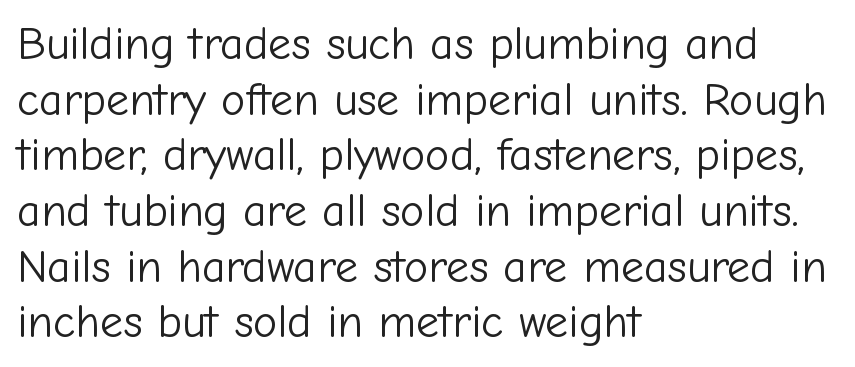
{"serif": "no", "italic": "no", "bold": "no", "weight": "light", "width": "normal", "stroke_contrast": "low", "x_height": "medium", "monospaced": "no", "underline": "no", "align": "left", "line_spacing_ratio": 1.21, "letter_spacing": "normal", "letter_spacing_em": 0.0, "glyph_px": 46}
